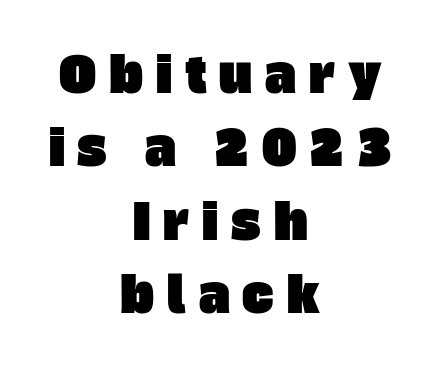
{"serif": "no", "width": "normal", "stroke_contrast": "low", "x_height": "large", "monospaced": "no", "underline": "no", "align": "center", "line_spacing": "normal", "line_spacing_ratio": 1.53, "letter_spacing": "wide", "letter_spacing_em": 0.27, "glyph_px": 48}
